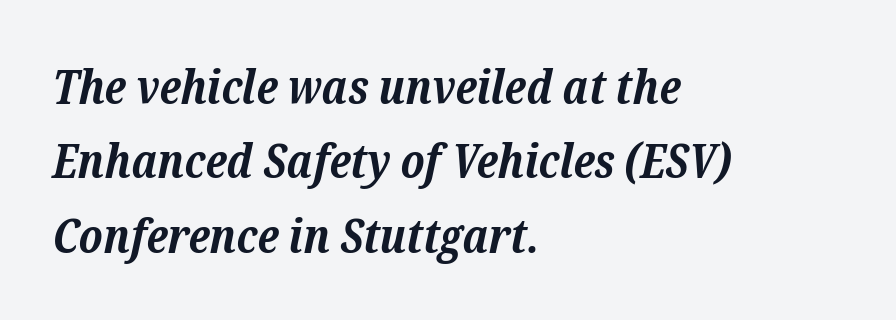
{"serif": "yes", "italic": "yes", "lean": "right", "slant_degrees": 12, "bold": "yes", "weight": "bold", "width": "normal", "stroke_contrast": "low", "x_height": "medium", "monospaced": "no", "underline": "no", "align": "left", "line_spacing": "normal", "line_spacing_ratio": 1.55, "letter_spacing": "normal", "letter_spacing_em": 0.0, "glyph_px": 48}
